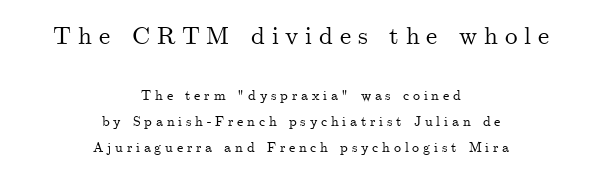
The image shows 25 px text type, upright; set centered, line spacing 1.84x, unusually wide letter spacing (+0.27 em), not underlined; the first (top) block is 1.79x larger.
